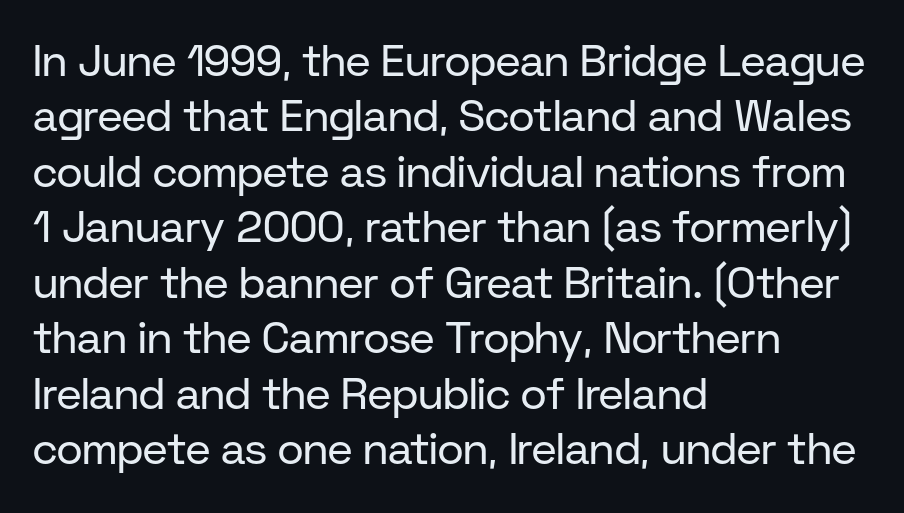
Short note: letters normally spaced. Only glyphs here, with clear space below each row. A typesetter would call this proportional, since set widths differ per character. Casual observation: everything's shoved over to the left. These lines sit exactly where default settings would place them. This is the regular roman posture of the typeface.
